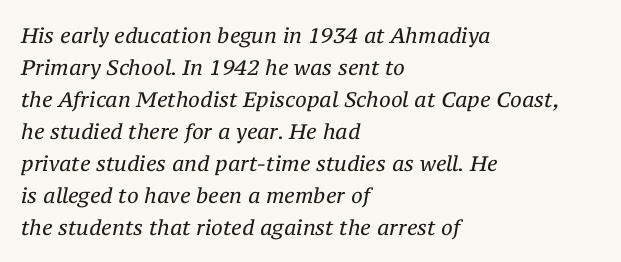
This is not heavy type; no bold has been used. A clean baseline with only descenders dipping below it. Notice how the stems are inclined rather than vertical — that's the hallmark of italics. Compared with a centered layout, this one pins lines to the left instead. The designer left line spacing at the default.
